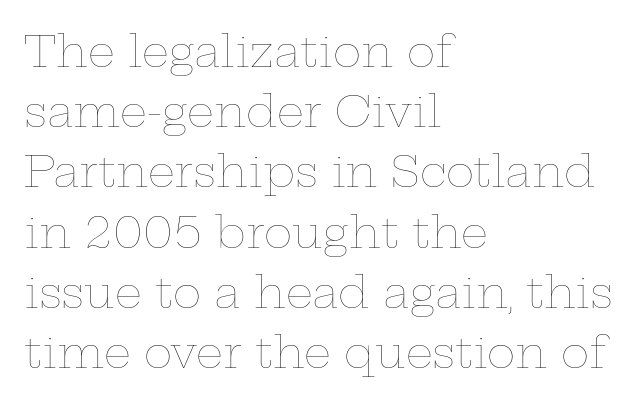
The image shows 43 px thin, wide type, upright; set left-aligned, normal line spacing (1.4x), normal letter spacing, not underlined; low stroke contrast and a medium x-height.
